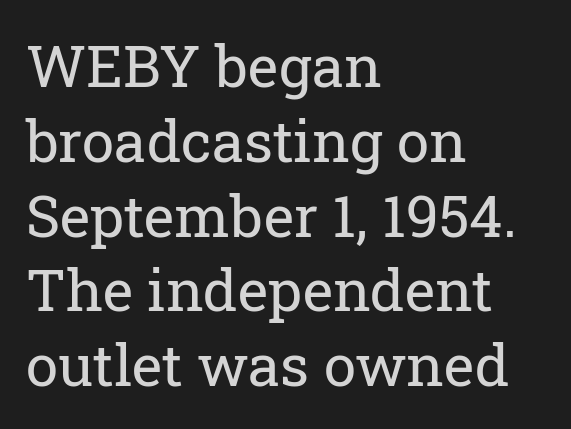
Q: Is the text bold? A: No.
Q: Is the text italic (slanted)? A: No, it is upright.
Q: Is the typeface a serif or a sans-serif typeface? A: Serif.
Q: Is the text underlined? A: No.
Q: How is the paragraph aligned? A: Left-aligned.
Q: Is the spacing between letters normal or unusually wide? A: Normal.
Q: Is the spacing between lines tight, normal or loose? A: Normal.
Q: Width (condensed, normal, or wide)? A: Normal.
Q: Stroke contrast? A: Low.
Q: x-height? A: Medium.
Q: Monospaced? A: No.
